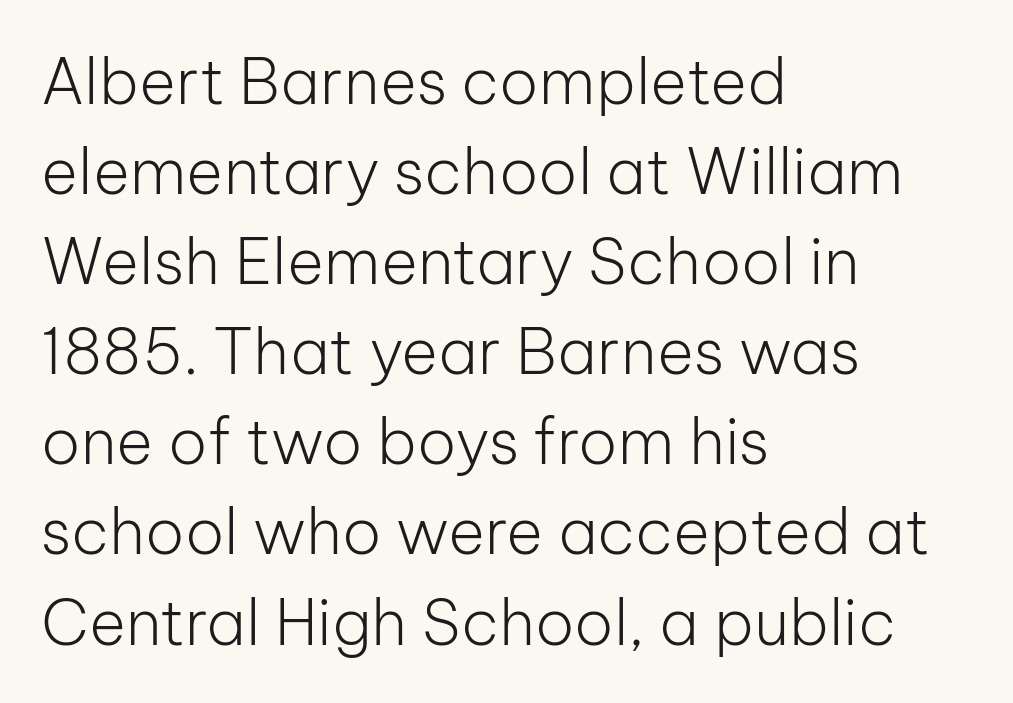
Q: Is the text bold? A: No.
Q: Is the text italic (slanted)? A: No, it is upright.
Q: Is the typeface a serif or a sans-serif typeface? A: Sans-serif.
Q: Is the text underlined? A: No.
Q: How is the paragraph aligned? A: Left-aligned.
Q: Is the spacing between letters normal or unusually wide? A: Normal.
Q: Is the spacing between lines tight, normal or loose? A: Normal.
Q: Width (condensed, normal, or wide)? A: Normal.
Q: Stroke contrast? A: Low.
Q: x-height? A: Medium.
Q: Monospaced? A: No.
